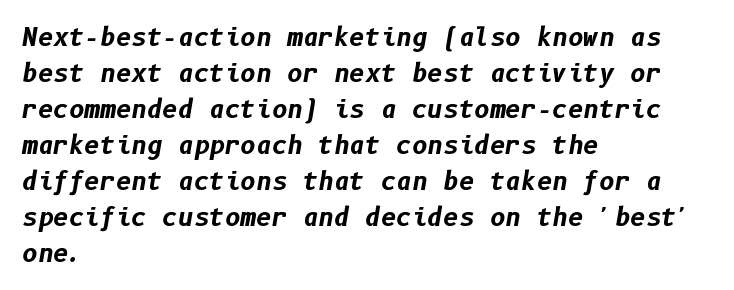
Q: Is the text bold? A: Yes.
Q: Is the text italic (slanted)? A: Yes, it leans right by about 10 degrees.
Q: Is the text underlined? A: No.
Q: How is the paragraph aligned? A: Left-aligned.
Q: Is the spacing between letters normal or unusually wide? A: Normal.
Q: Is the spacing between lines tight, normal or loose? A: Normal.
